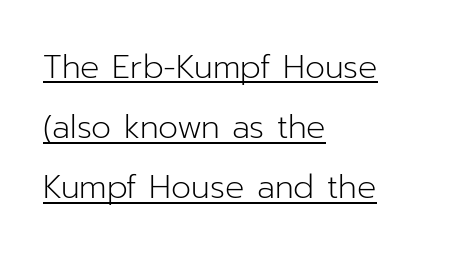
Q: Is the text bold? A: No.
Q: Is the text italic (slanted)? A: No, it is upright.
Q: Is the typeface a serif or a sans-serif typeface? A: Sans-serif.
Q: Is the text underlined? A: Yes.
Q: How is the paragraph aligned? A: Left-aligned.
Q: Is the spacing between letters normal or unusually wide? A: Normal.
Q: Width (condensed, normal, or wide)? A: Normal.
Q: Stroke contrast? A: Low.
Q: x-height? A: Medium.
Q: Monospaced? A: No.
